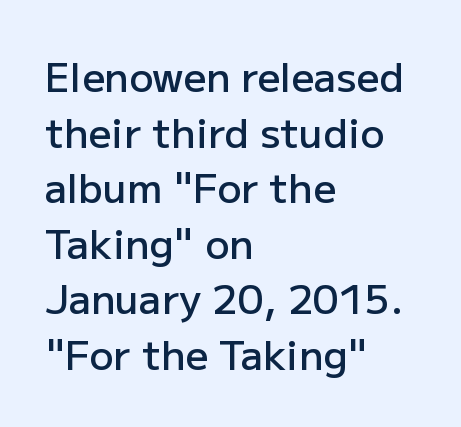
Q: Is the text bold? A: Semi-bold.
Q: Is the text italic (slanted)? A: No, it is upright.
Q: Is the typeface a serif or a sans-serif typeface? A: Sans-serif.
Q: Is the text underlined? A: No.
Q: How is the paragraph aligned? A: Left-aligned.
Q: Is the spacing between letters normal or unusually wide? A: Normal.
Q: Is the spacing between lines tight, normal or loose? A: Normal.
Q: Width (condensed, normal, or wide)? A: Normal.
Q: Stroke contrast? A: Low.
Q: x-height? A: Medium.
Q: Monospaced? A: No.
